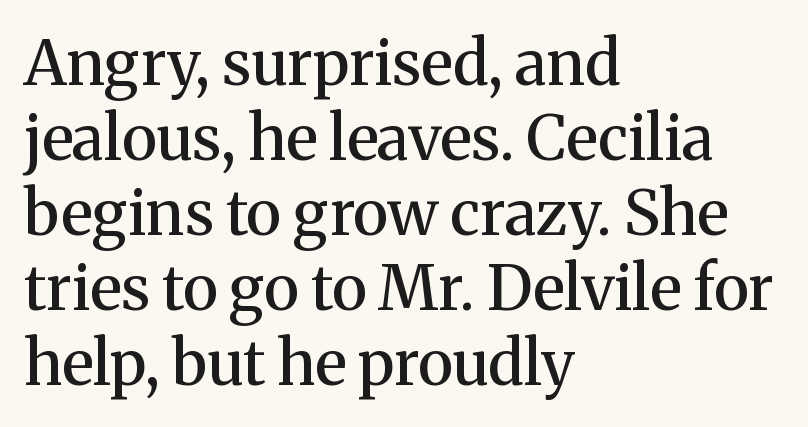
The image shows 62 px semibold serif type, upright; set left-aligned, line spacing 1.21x, normal letter spacing, not underlined; medium stroke contrast and a medium x-height.
